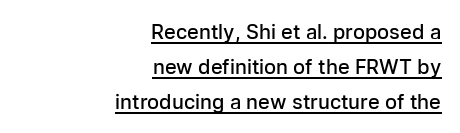
The font is running at a semibold setting, under full bold. Characters remain perfectly vertical along every line. The rendering anchors every line to the right-hand side. No extra tracking has been applied to these lines. Honestly, the underline is the first thing you notice here.
